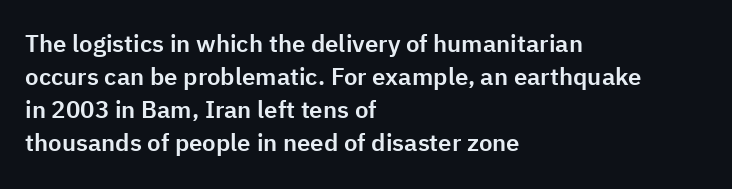
Q: Is the text italic (slanted)? A: No, it is upright.
Q: Is the text underlined? A: No.
Q: How is the paragraph aligned? A: Left-aligned.
Q: Is the spacing between letters normal or unusually wide? A: Normal.
Q: Is the spacing between lines tight, normal or loose? A: Normal.
